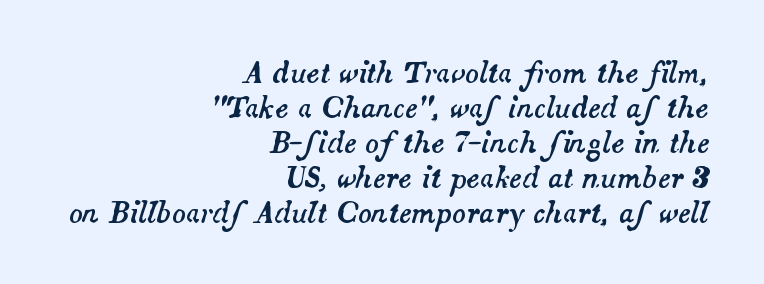
The image shows 28 px text type, italic (leaning right); set right-aligned, normal line spacing (1.25x), normal letter spacing, not underlined; medium stroke contrast and a small x-height.
